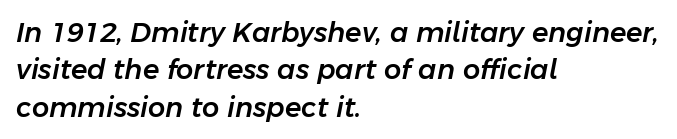
The image shows 27 px text type, italic (leaning right); set left-aligned, normal line spacing (1.38x), normal letter spacing, not underlined.
